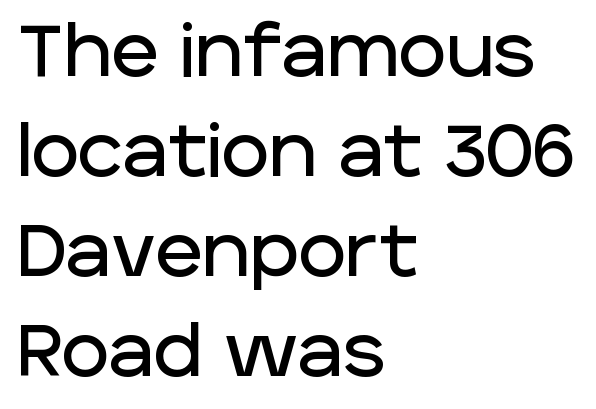
The image shows 73 px sans-serif type, upright; set left-aligned, normal line spacing (1.37x), normal letter spacing, not underlined; low stroke contrast and a large x-height.
